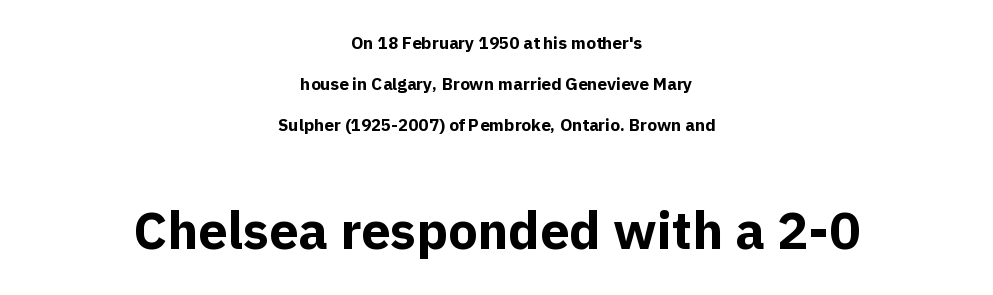
The image shows 52 px bold sans-serif type, upright; set centered, loose line spacing (2.4x), normal letter spacing, not underlined; the second (bottom) block is 3.06x larger; a medium x-height.
